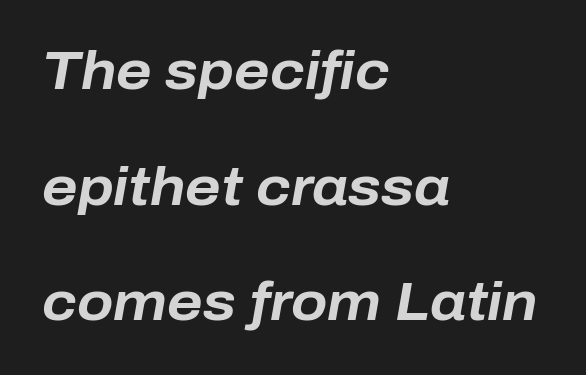
Varying glyph widths throughout — classic text-font behaviour. The words here are not underlined. The letters sit at their default tracking, neither squeezed nor spread. Rows of type keep a wide berth in the vertical direction. Horizontal alignment here is leftward, the default for most running prose.
